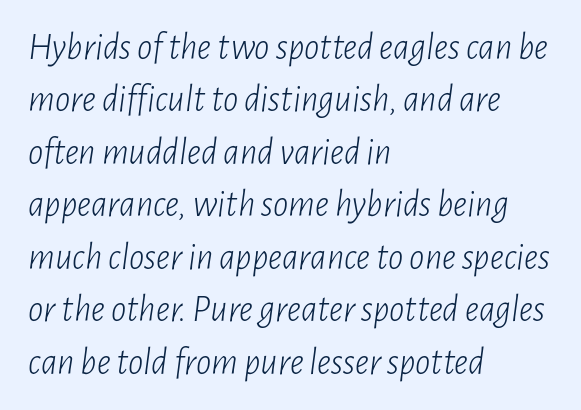
Q: Is the text bold? A: No.
Q: Is the text italic (slanted)? A: Yes, it leans right by about 7 degrees.
Q: Is the text underlined? A: No.
Q: How is the paragraph aligned? A: Left-aligned.
Q: Is the spacing between letters normal or unusually wide? A: Normal.
Q: Is the spacing between lines tight, normal or loose? A: Normal.
Q: Width (condensed, normal, or wide)? A: Condensed.
Q: Stroke contrast? A: Low.
Q: x-height? A: Medium.
Q: Monospaced? A: No.
